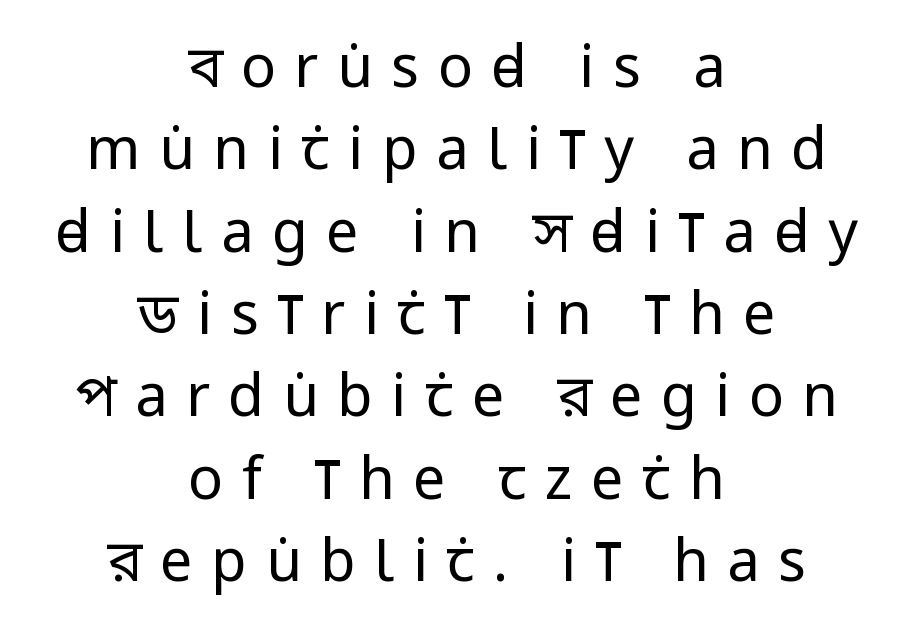
Is there any slant? The stems are plumb. A quiet, ordinary-to-light weight characterises the typeface. Line spacing here is normal. Neither beginnings nor endings align; midpoints do. The face used here is proportionally spaced, like ordinary book or web type.
